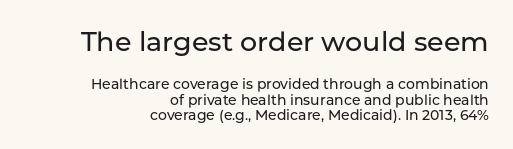
Q: Is the text italic (slanted)? A: No, it is upright.
Q: Is the text underlined? A: No.
Q: How is the paragraph aligned? A: Right-aligned.
Q: Is the spacing between letters normal or unusually wide? A: Normal.
Q: Is the spacing between lines tight, normal or loose? A: Tight.
Q: Which block of text is set in a larger size, the first (top) or the second (bottom)? A: The first (top) one.
